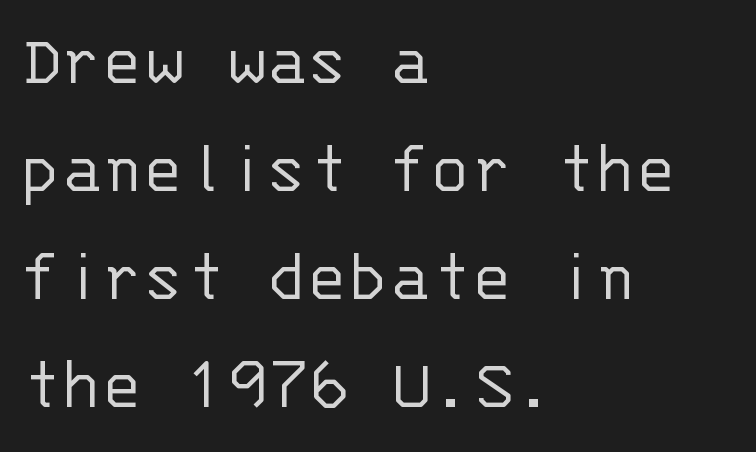
The image shows 76 px light sans-serif type, upright, monospaced; set left-aligned, normal line spacing (1.42x), normal letter spacing, not underlined; low stroke contrast and a large x-height.
